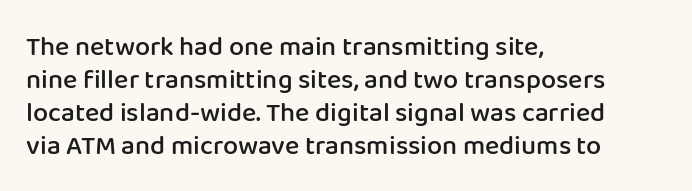
Q: Is the text bold? A: Semi-bold.
Q: Is the text italic (slanted)? A: No, it is upright.
Q: Is the text underlined? A: No.
Q: How is the paragraph aligned? A: Left-aligned.
Q: Is the spacing between letters normal or unusually wide? A: Normal.
